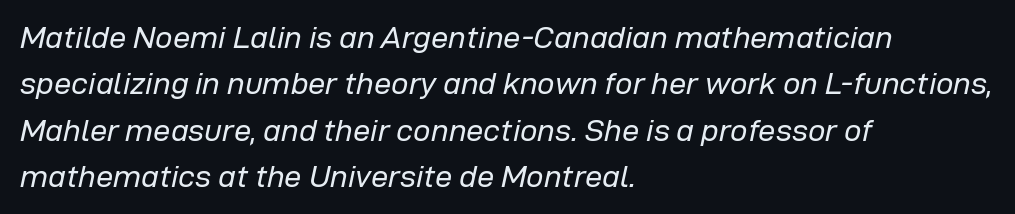
{"italic": "yes", "lean": "right", "slant_degrees": 12, "bold": "no", "weight": "regular", "width": "normal", "stroke_contrast": "low", "x_height": "medium", "monospaced": "no", "underline": "no", "align": "left", "line_spacing": "normal", "line_spacing_ratio": 1.5, "letter_spacing": "normal", "letter_spacing_em": 0.0, "glyph_px": 31}
